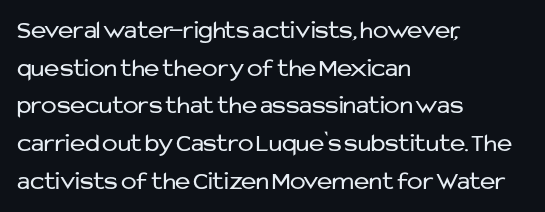
Q: Is the text bold? A: No.
Q: Is the text italic (slanted)? A: No, it is upright.
Q: Is the text underlined? A: No.
Q: How is the paragraph aligned? A: Left-aligned.
Q: Is the spacing between letters normal or unusually wide? A: Normal.
Q: Is the spacing between lines tight, normal or loose? A: Normal.
